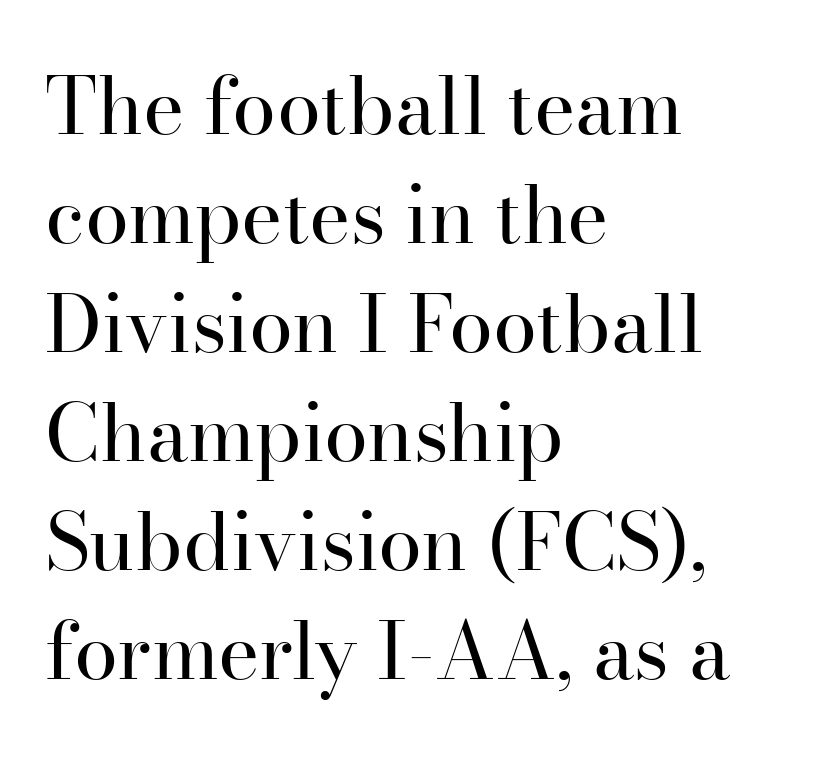
Q: Is the text bold? A: No.
Q: Is the text italic (slanted)? A: No, it is upright.
Q: Is the typeface a serif or a sans-serif typeface? A: Serif.
Q: Is the text underlined? A: No.
Q: How is the paragraph aligned? A: Left-aligned.
Q: Is the spacing between letters normal or unusually wide? A: Normal.
Q: Is the spacing between lines tight, normal or loose? A: Normal.
Q: Width (condensed, normal, or wide)? A: Normal.
Q: Stroke contrast? A: High.
Q: x-height? A: Small.
Q: Monospaced? A: No.
